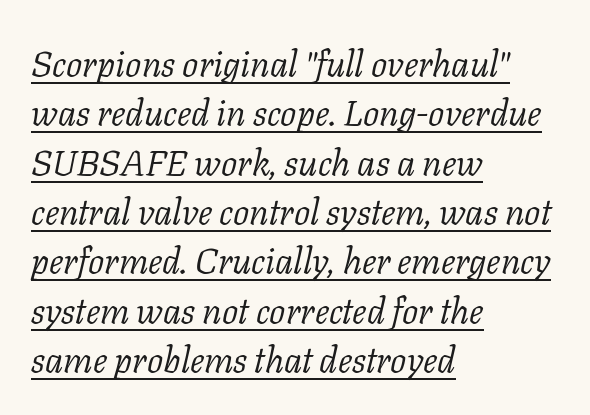
On a weight scale, this lands at 450 or below. Nothing unusual about the tracking: characters are spaced as the font intends. Horizontal alignment here is leftward, the default for most running prose. The rendering uses natural spacing where letterforms have individual widths.
